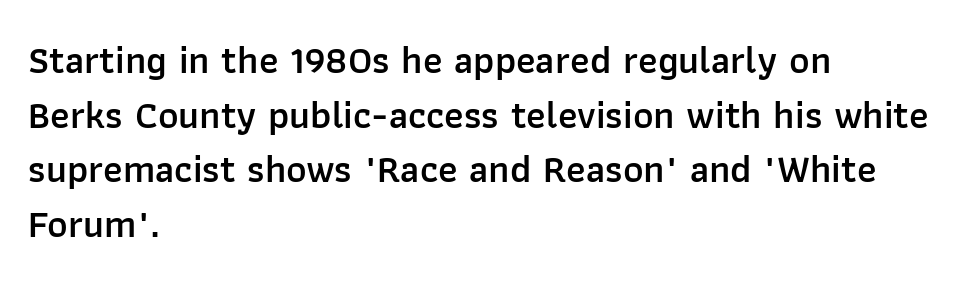
Q: Is the text bold? A: Semi-bold.
Q: Is the text italic (slanted)? A: No, it is upright.
Q: Is the typeface a serif or a sans-serif typeface? A: Sans-serif.
Q: Is the text underlined? A: No.
Q: How is the paragraph aligned? A: Left-aligned.
Q: Is the spacing between letters normal or unusually wide? A: Normal.
Q: Is the spacing between lines tight, normal or loose? A: Normal.
Q: Width (condensed, normal, or wide)? A: Normal.
Q: Stroke contrast? A: Low.
Q: x-height? A: Medium.
Q: Monospaced? A: No.
